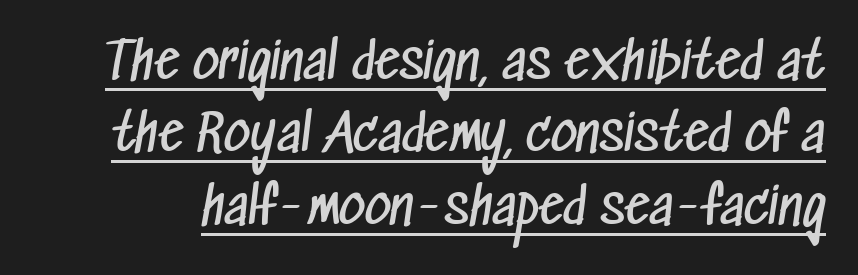
The image shows 51 px regular-weight, condensed sans-serif type; set normal line spacing (1.42x), normal letter spacing, underlined; low stroke contrast and a medium x-height.
